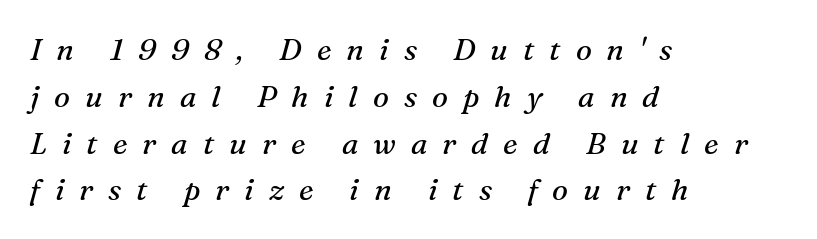
Think of a printed novel: that variable character pitch is what you see here. Quick note: underline off. Reading down the block, your eye returns to a fixed left position each line. Note: serifs present on the glyphs. Each stroke keeps to a modest, everyday thickness or less.
